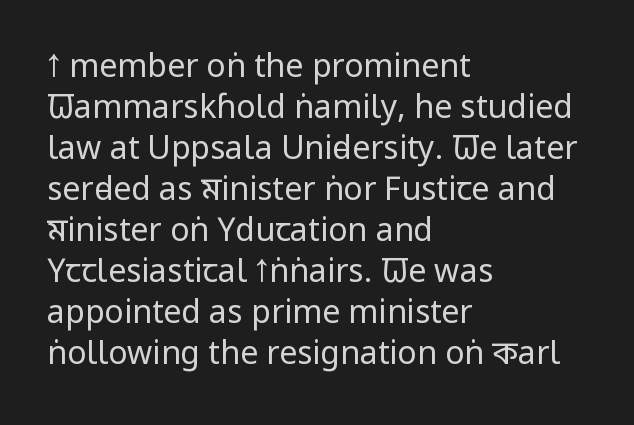
The image shows 32 px regular-weight, condensed sans-serif type, upright; set left-aligned, normal line spacing (1.28x), normal letter spacing, not underlined; low stroke contrast and a large x-height.
